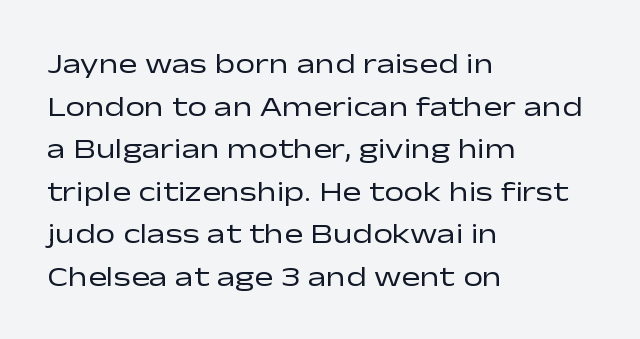
{"serif": "no", "italic": "no", "bold": "no", "weight": "regular", "width": "wide", "stroke_contrast": "low", "x_height": "medium", "monospaced": "no", "underline": "no", "align": "left", "line_spacing": "normal", "line_spacing_ratio": 1.52, "letter_spacing": "normal", "letter_spacing_em": 0.0, "glyph_px": 28}
